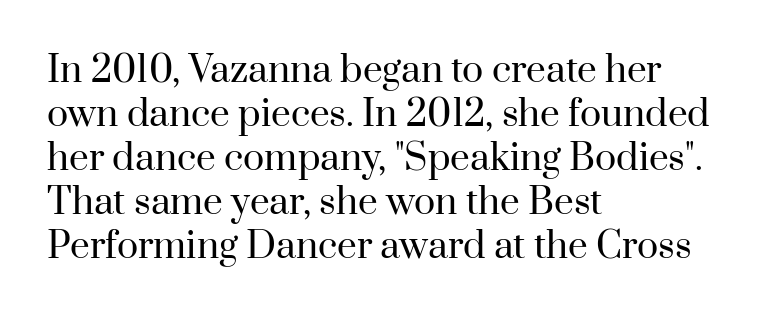
{"serif": "yes", "italic": "no", "bold": "no", "weight": "regular", "width": "normal", "stroke_contrast": "high", "x_height": "small", "monospaced": "no", "underline": "no", "align": "left", "line_spacing": "normal", "line_spacing_ratio": 1.26, "letter_spacing": "normal", "letter_spacing_em": 0.0, "glyph_px": 35}
